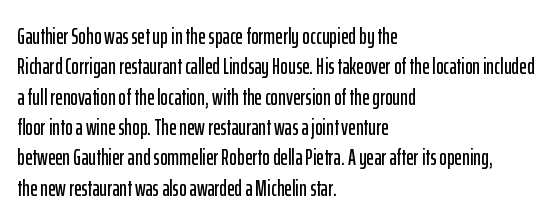
{"italic": "no", "underline": "no", "align": "left", "line_spacing": "normal", "line_spacing_ratio": 1.32, "letter_spacing": "normal", "letter_spacing_em": 0.0, "glyph_px": 23}
